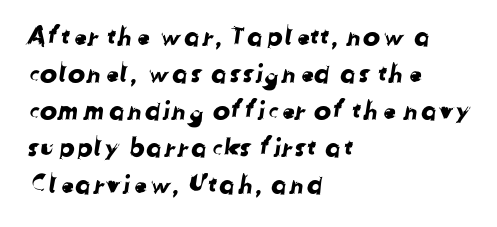
Q: Is the text underlined? A: No.
Q: How is the paragraph aligned? A: Left-aligned.
Q: Is the spacing between letters normal or unusually wide? A: Normal.
Q: Is the spacing between lines tight, normal or loose? A: Normal.
